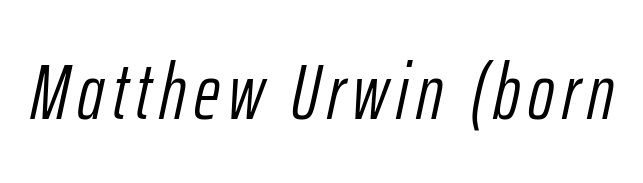
Q: Is the text bold? A: No.
Q: Is the text italic (slanted)? A: Yes, it leans right by about 12 degrees.
Q: Is the text underlined? A: No.
Q: Width (condensed, normal, or wide)? A: Condensed.
Q: Stroke contrast? A: Low.
Q: x-height? A: Medium.
Q: Monospaced? A: No.
